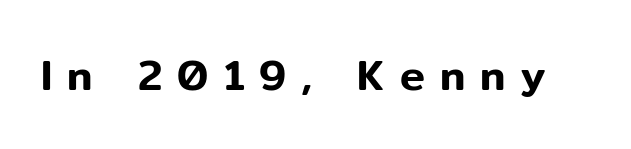
Here the glyphs are tracked loosely, breaking word shapes into spaced letters. Every character sits straight up, as roman type does. Each letter keeps its own natural width here, so spacing adapts to shape. This rendering employs a face without finishing strokes, i.e., a sans-serif. Lines of text with bare space underneath.
